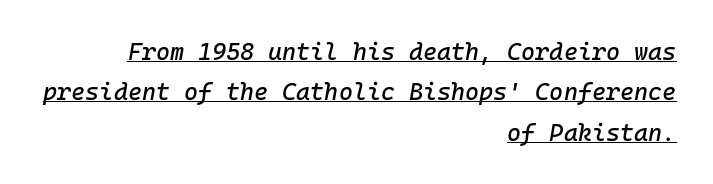
The image shows 24 px text type, italic (leaning right); set right-aligned, normal line spacing (1.68x), normal letter spacing, underlined.
